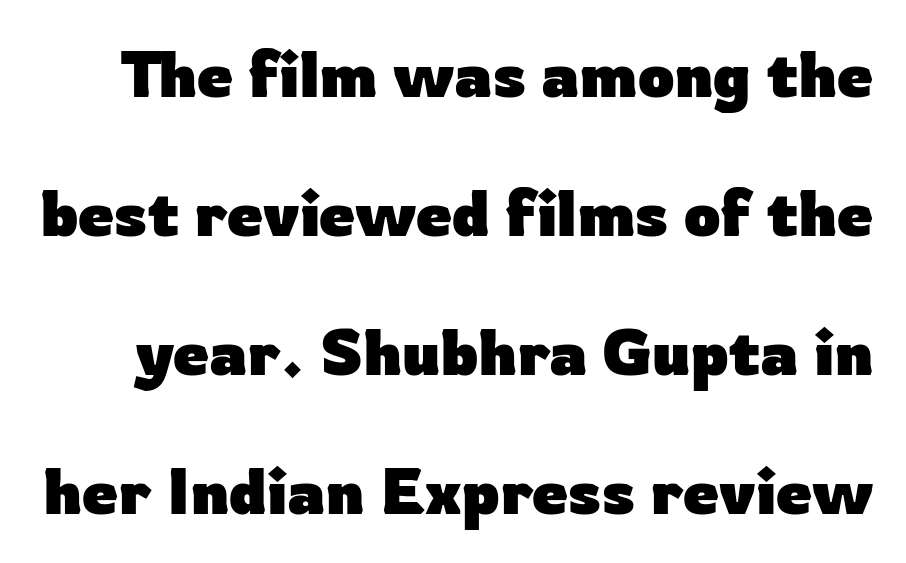
Q: Is the text bold? A: Yes.
Q: Is the text italic (slanted)? A: No, it is upright.
Q: Is the typeface a serif or a sans-serif typeface? A: Sans-serif.
Q: Is the text underlined? A: No.
Q: Is the spacing between letters normal or unusually wide? A: Normal.
Q: Is the spacing between lines tight, normal or loose? A: Loose.
Q: Width (condensed, normal, or wide)? A: Normal.
Q: Stroke contrast? A: Low.
Q: x-height? A: Medium.
Q: Monospaced? A: No.
